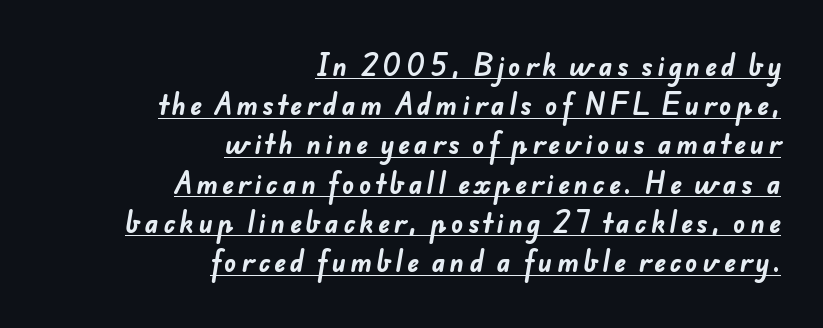
The image shows 25 px bold type; set right-aligned, normal line spacing (1.57x), underlined.
